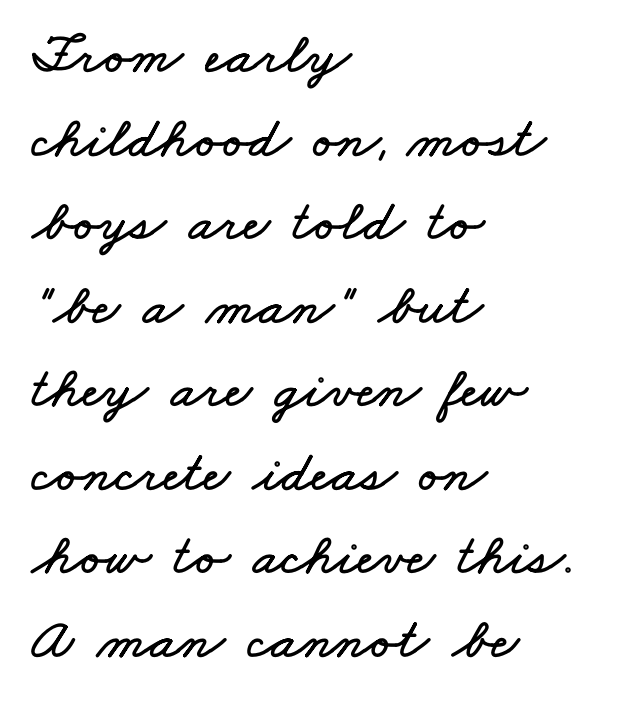
The image shows 58 px wide type; set left-aligned, normal line spacing (1.44x), normal letter spacing, not underlined; low stroke contrast and a small x-height.
